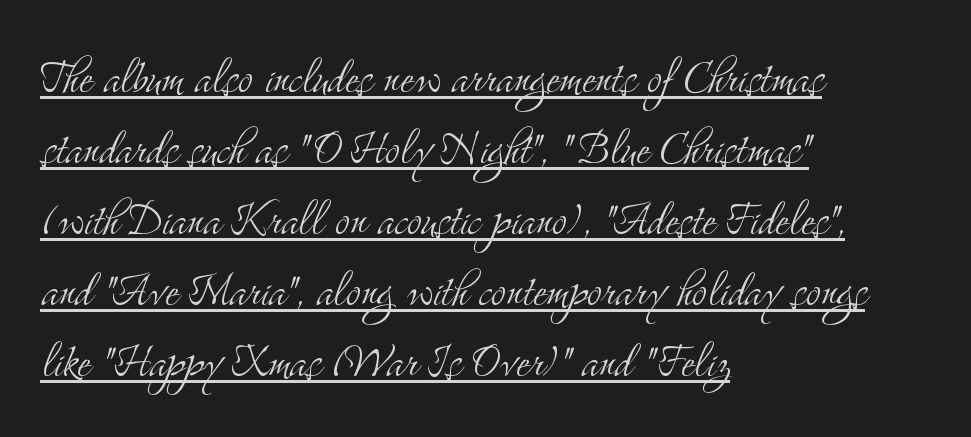
{"serif": "yes", "bold": "no", "weight": "light", "width": "condensed", "stroke_contrast": "medium", "x_height": "small", "monospaced": "no", "underline": "yes", "align": "left", "line_spacing": "normal", "line_spacing_ratio": 1.27, "letter_spacing": "normal", "letter_spacing_em": 0.0, "glyph_px": 56}
